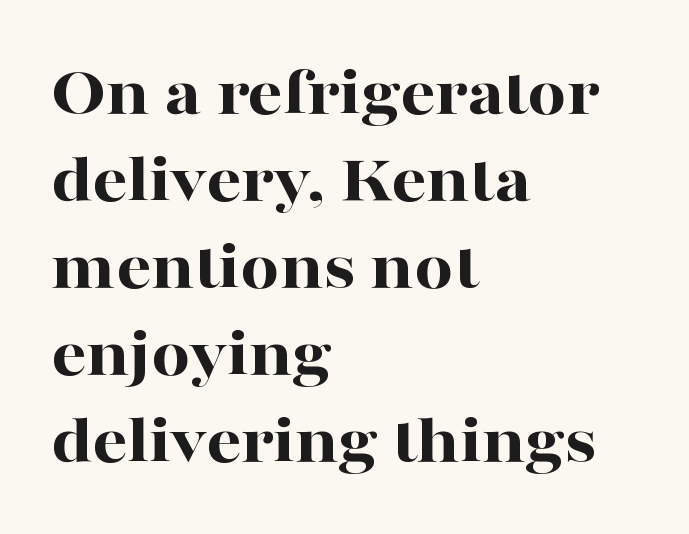
{"serif": "yes", "italic": "no", "bold": "yes", "weight": "bold", "width": "wide", "stroke_contrast": "high", "x_height": "medium", "monospaced": "no", "underline": "no", "align": "left", "line_spacing": "normal", "line_spacing_ratio": 1.26, "letter_spacing": "normal", "letter_spacing_em": 0.0, "glyph_px": 69}
